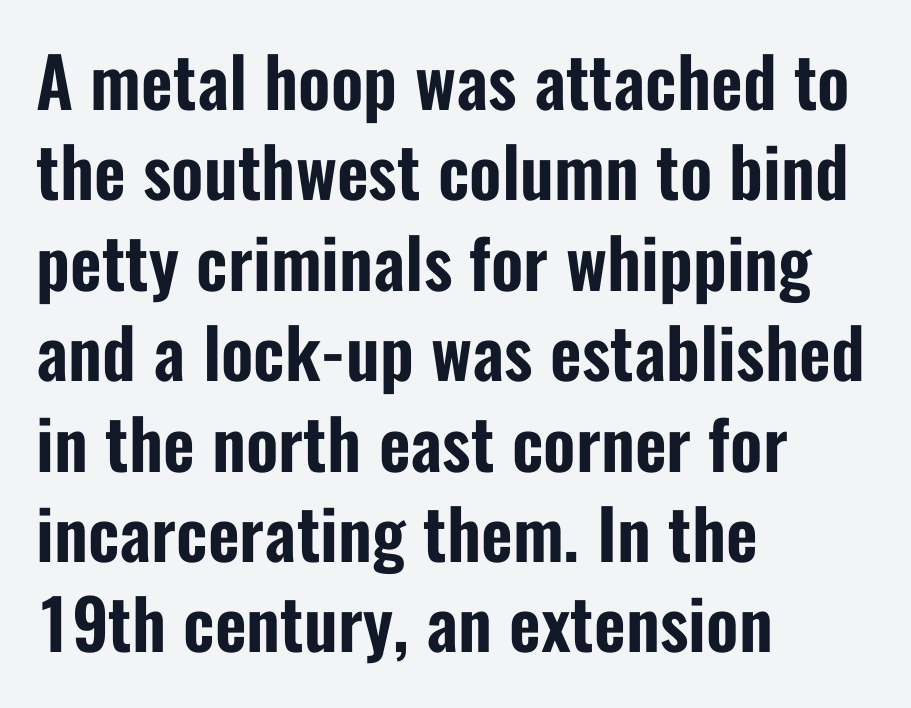
Q: Is the text italic (slanted)? A: No, it is upright.
Q: Is the typeface a serif or a sans-serif typeface? A: Sans-serif.
Q: Is the text underlined? A: No.
Q: How is the paragraph aligned? A: Left-aligned.
Q: Is the spacing between letters normal or unusually wide? A: Normal.
Q: Is the spacing between lines tight, normal or loose? A: Normal.
Q: Width (condensed, normal, or wide)? A: Condensed.
Q: Stroke contrast? A: Low.
Q: x-height? A: Medium.
Q: Monospaced? A: No.
